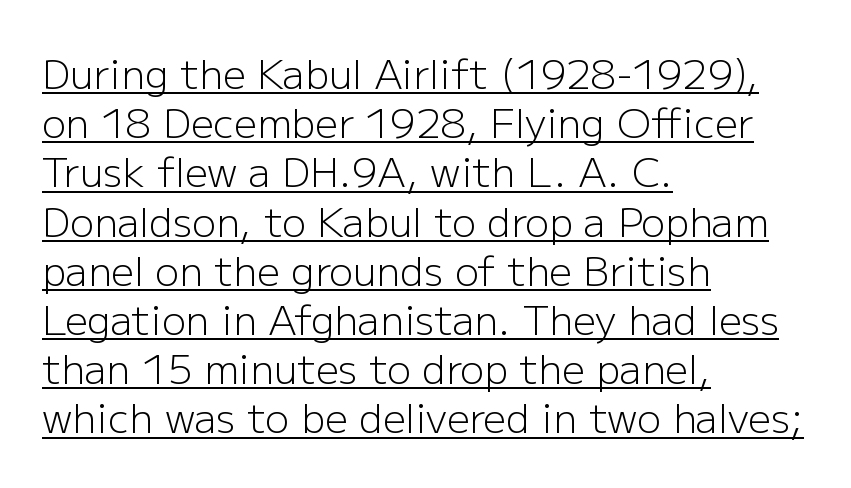
Stroke thickness stays within the range of a standard reading face or lighter. The paragraph has a hard left edge and a soft right edge. Typographically, this falls in the sans-serif category. You can tell it's not italic because the verticals are truly vertical. Character widths vary here, with narrow letters taking less room than wide ones. Underlining? Definitely there.
